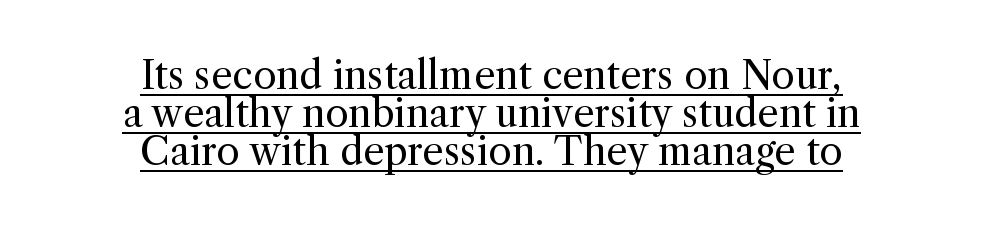
The image shows 38 px regular-weight serif type, upright; set centered, tight line spacing (1.0x), normal letter spacing, underlined; a medium x-height.
